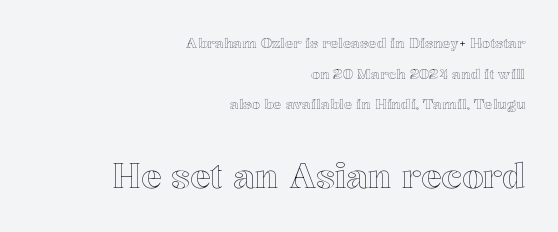
{"italic": "no", "width": "normal", "x_height": "medium", "monospaced": "no", "underline": "no", "align": "right", "line_spacing": "loose", "line_spacing_ratio": 2.18, "letter_spacing": "normal", "letter_spacing_em": 0.0, "larger_block": "second", "size_ratio": 2.43, "glyph_px": 34}
